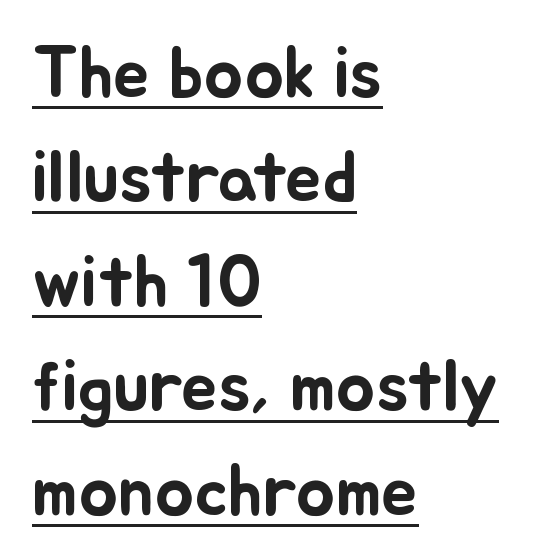
Q: Is the text italic (slanted)? A: No, it is upright.
Q: Is the text underlined? A: Yes.
Q: How is the paragraph aligned? A: Left-aligned.
Q: Is the spacing between letters normal or unusually wide? A: Normal.
Q: Is the spacing between lines tight, normal or loose? A: Normal.
Q: Width (condensed, normal, or wide)? A: Normal.
Q: Stroke contrast? A: Low.
Q: x-height? A: Small.
Q: Monospaced? A: No.
